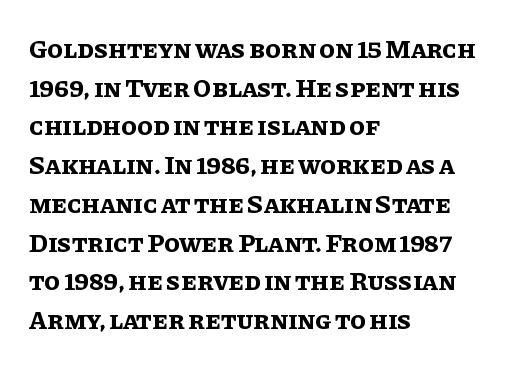
The image shows 26 px bold type, upright; set left-aligned, normal line spacing (1.49x), normal letter spacing, not underlined.
